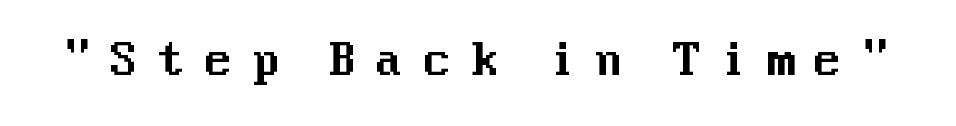
{"serif": "no", "italic": "no", "width": "normal", "stroke_contrast": "medium", "x_height": "medium", "underline": "no", "letter_spacing": "wide", "letter_spacing_em": 0.41, "glyph_px": 43}
